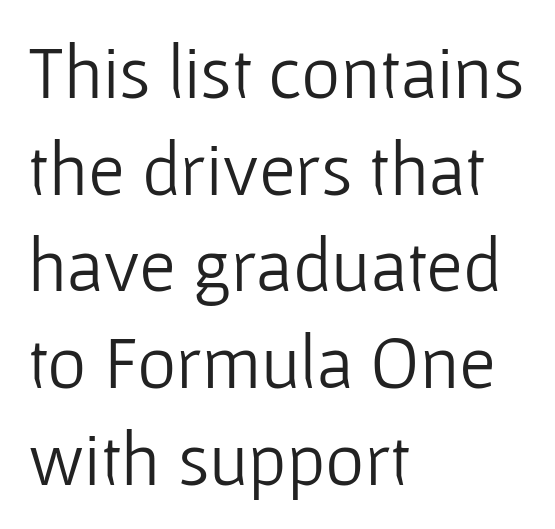
Vertical stems look standard width or narrower in stroke. A student would call this left alignment; a typographer would say flush left, rag right. In terms of leading, this rendering sits right in the middle. Any mark beneath the type? The region is blank. Letterform terminals end flat and unadorned throughout the passage. The face used here is proportionally spaced, like ordinary book or web type.
